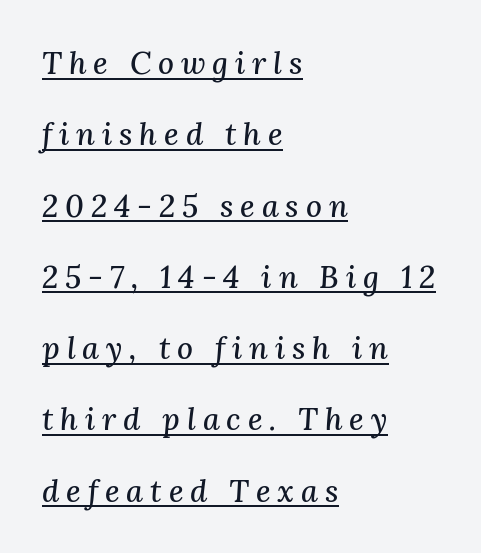
Does the leading feel generous? Absolutely, it's lavish. Substantial extra tracking has been applied to these lines. Leftover space on each line is placed entirely after the last word. Here the designer chose a conventional face with non-uniform glyph widths. The face used here appears with an underline applied.
